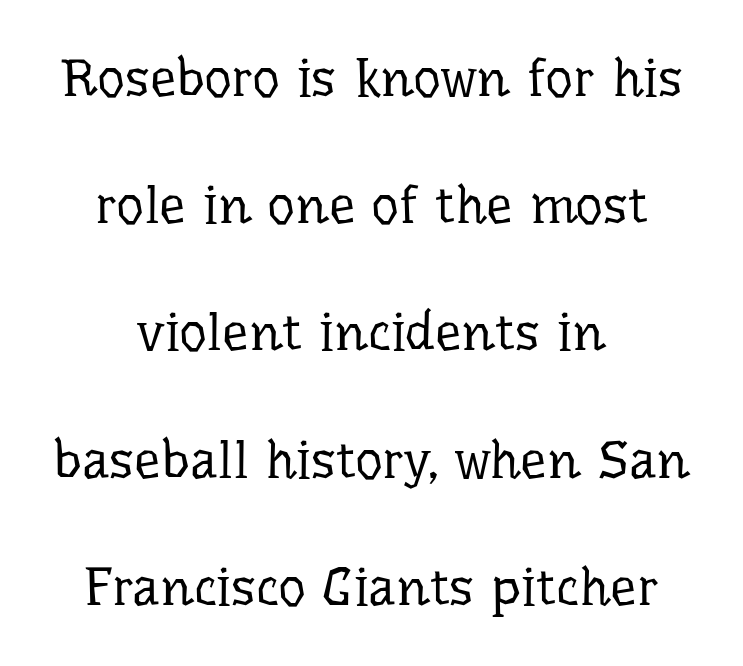
{"serif": "yes", "italic": "no", "bold": "no", "weight": "regular", "width": "normal", "stroke_contrast": "low", "x_height": "medium", "monospaced": "no", "underline": "no", "align": "center", "line_spacing": "loose", "line_spacing_ratio": 2.4, "letter_spacing": "normal", "letter_spacing_em": 0.0, "glyph_px": 53}
